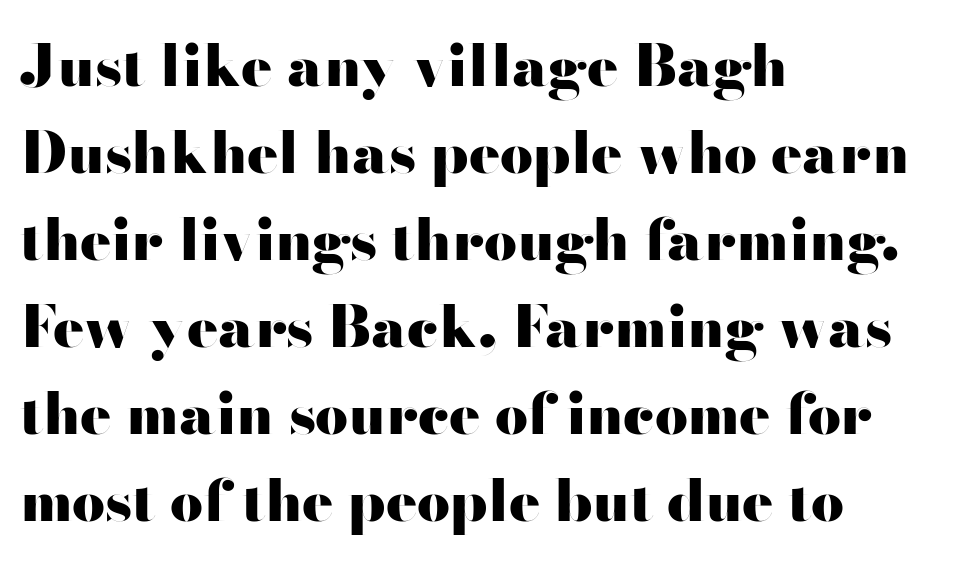
Q: Is the text bold? A: Yes.
Q: Is the text italic (slanted)? A: No, it is upright.
Q: Is the typeface a serif or a sans-serif typeface? A: Sans-serif.
Q: Is the text underlined? A: No.
Q: How is the paragraph aligned? A: Left-aligned.
Q: Is the spacing between letters normal or unusually wide? A: Normal.
Q: Is the spacing between lines tight, normal or loose? A: Normal.
Q: Width (condensed, normal, or wide)? A: Wide.
Q: Stroke contrast? A: High.
Q: x-height? A: Small.
Q: Monospaced? A: No.
